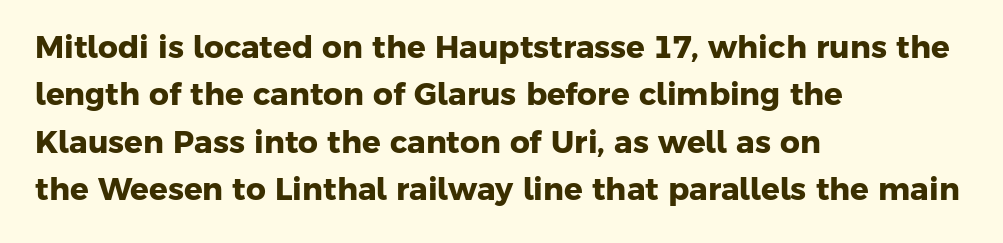
Q: Is the text bold? A: Yes.
Q: Is the typeface a serif or a sans-serif typeface? A: Sans-serif.
Q: Is the text underlined? A: No.
Q: How is the paragraph aligned? A: Left-aligned.
Q: Is the spacing between letters normal or unusually wide? A: Normal.
Q: Is the spacing between lines tight, normal or loose? A: Normal.
Q: Width (condensed, normal, or wide)? A: Normal.
Q: Stroke contrast? A: Low.
Q: x-height? A: Medium.
Q: Monospaced? A: No.
